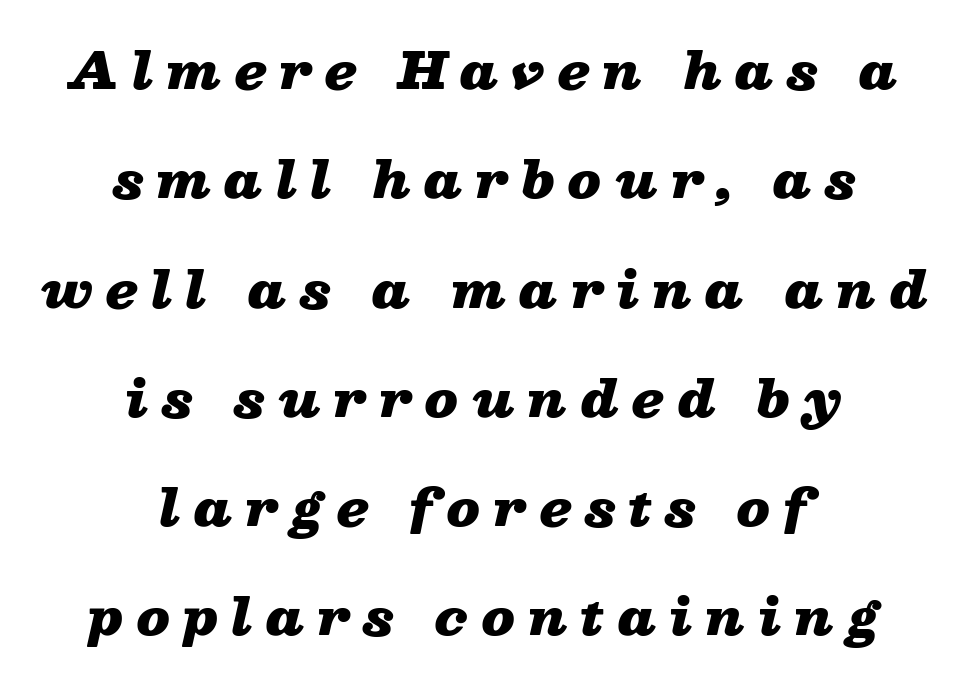
The image shows 49 px heavy, wide type, italic (leaning right); set centered, loose line spacing (2.23x), unusually wide letter spacing (+0.27 em), not underlined; low stroke contrast and a medium x-height.
